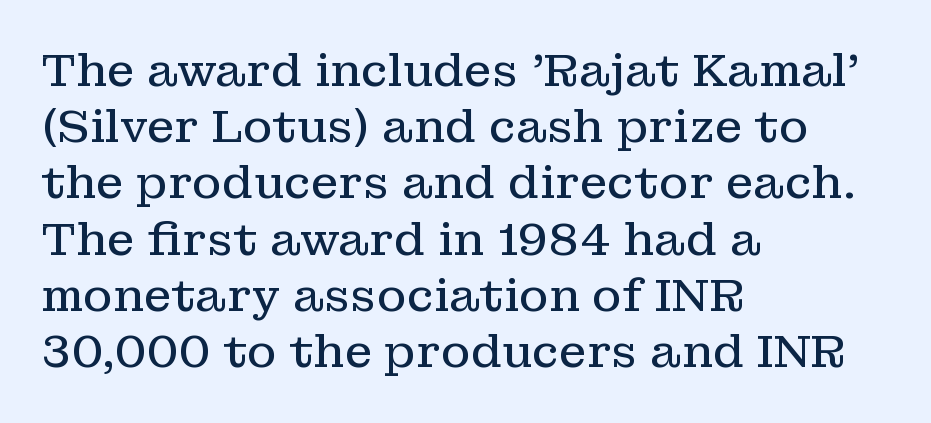
Q: Is the text bold? A: No.
Q: Is the text italic (slanted)? A: No, it is upright.
Q: Is the typeface a serif or a sans-serif typeface? A: Serif.
Q: Is the text underlined? A: No.
Q: How is the paragraph aligned? A: Left-aligned.
Q: Is the spacing between letters normal or unusually wide? A: Normal.
Q: Is the spacing between lines tight, normal or loose? A: Normal.
Q: Width (condensed, normal, or wide)? A: Normal.
Q: Stroke contrast? A: Low.
Q: x-height? A: Medium.
Q: Monospaced? A: No.
